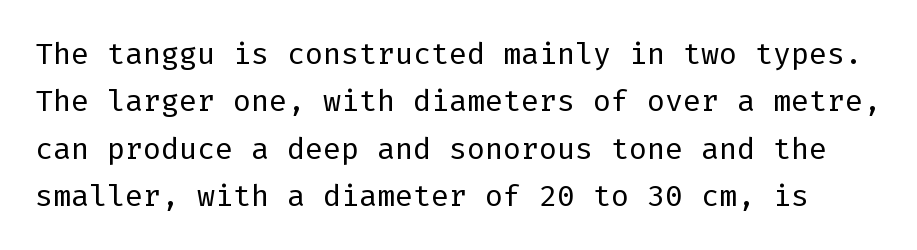
The image shows 30 px regular-weight sans-serif type, upright; set normal line spacing (1.58x), normal letter spacing, not underlined; low stroke contrast and a medium x-height.
